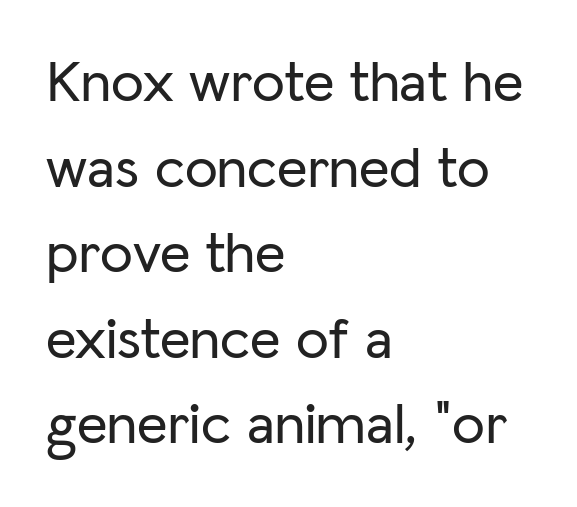
The image shows 59 px sans-serif type, upright; set left-aligned, normal line spacing (1.45x), normal letter spacing, not underlined; low stroke contrast and a medium x-height.
